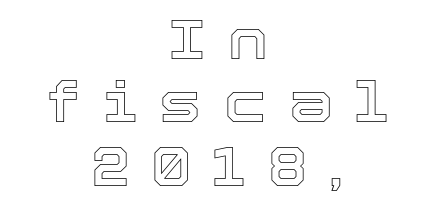
Q: Is the text italic (slanted)? A: No, it is upright.
Q: Is the text underlined? A: No.
Q: How is the paragraph aligned? A: Centered.
Q: Is the spacing between letters normal or unusually wide? A: Unusually wide.
Q: Is the spacing between lines tight, normal or loose? A: Tight.
Q: Width (condensed, normal, or wide)? A: Normal.
Q: x-height? A: Medium.
Q: Monospaced? A: No.
